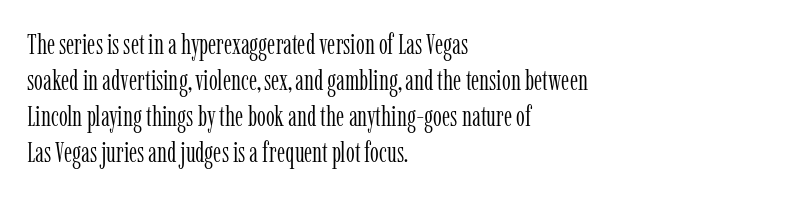
{"serif": "yes", "italic": "no", "bold": "no", "weight": "light", "width": "condensed", "stroke_contrast": "low", "x_height": "medium", "monospaced": "no", "underline": "no", "align": "left", "line_spacing": "normal", "line_spacing_ratio": 1.29, "letter_spacing": "normal", "letter_spacing_em": 0.0, "glyph_px": 28}
